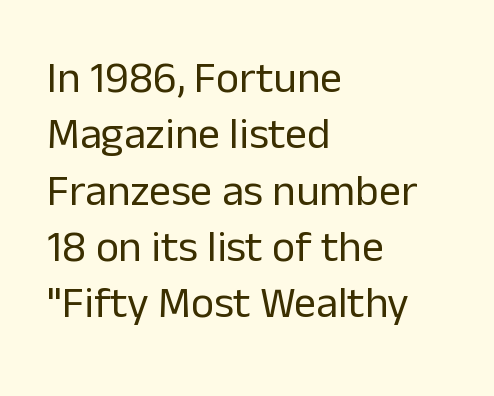
The image shows 44 px regular-weight sans-serif type, upright; set left-aligned, normal line spacing (1.28x), normal letter spacing, not underlined; low stroke contrast and a medium x-height.
